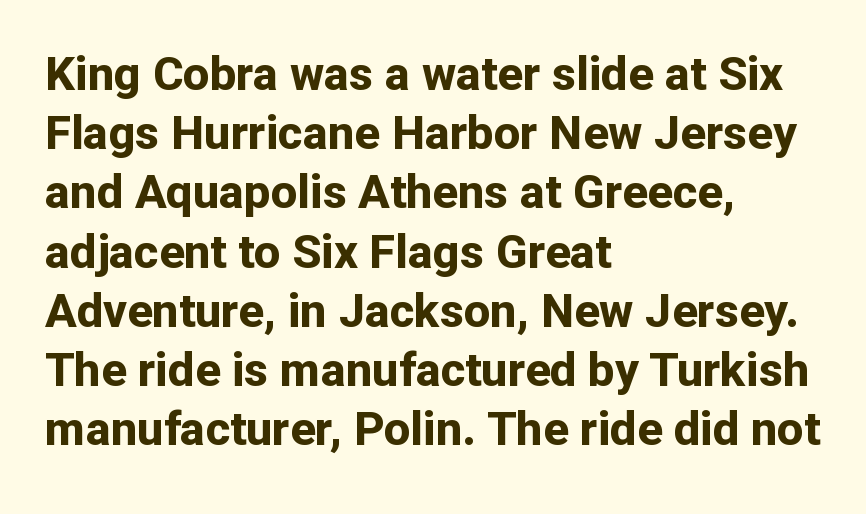
The lines are quadded left. These lines were composed using upright roman letters. In terms of letterspacing, this is plain default setting. Looks like regular typesetting: each glyph gets only the width it needs. Regarding leading, the lines here are spaced in the standard way. A bare baseline throughout the passage.
